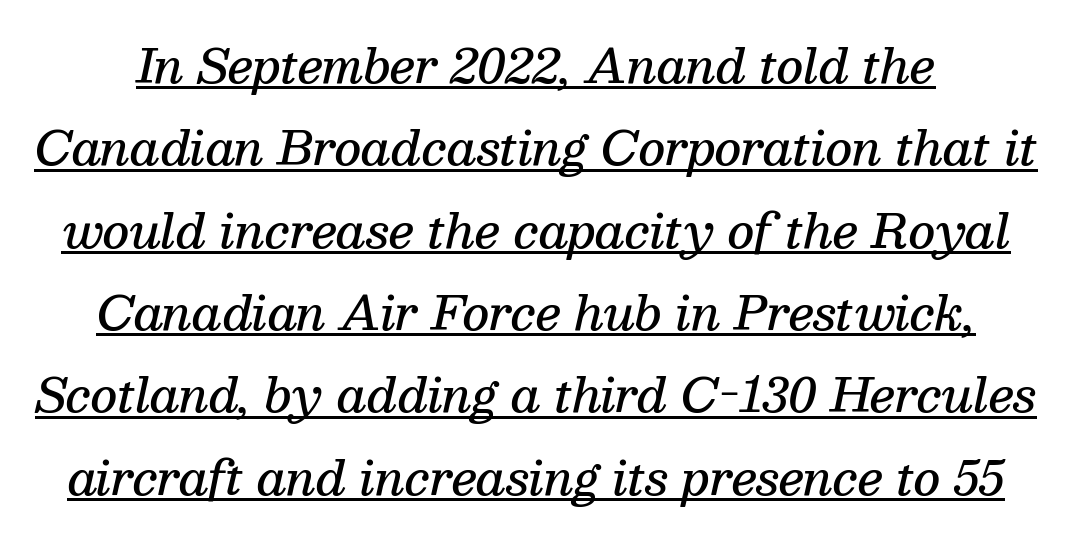
{"serif": "yes", "italic": "yes", "lean": "right", "slant_degrees": 13, "bold": "semi", "weight": "semibold", "width": "normal", "stroke_contrast": "medium", "x_height": "medium", "monospaced": "no", "underline": "yes", "line_spacing_ratio": 1.79, "letter_spacing": "normal", "letter_spacing_em": 0.0, "glyph_px": 46}
